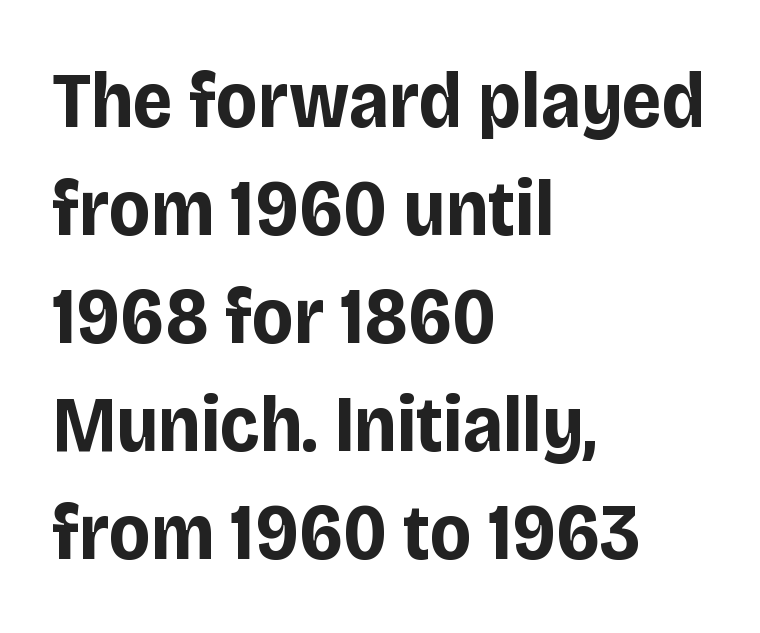
The image shows 80 px bold, condensed sans-serif type, upright; set left-aligned, normal line spacing (1.35x), normal letter spacing, not underlined; low stroke contrast and a large x-height.
